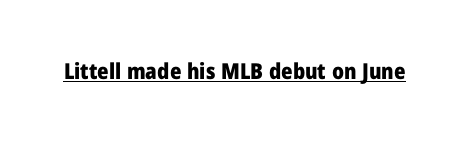
{"italic": "no", "bold": "yes", "underline": "yes", "letter_spacing": "normal", "letter_spacing_em": 0.0, "glyph_px": 22}
